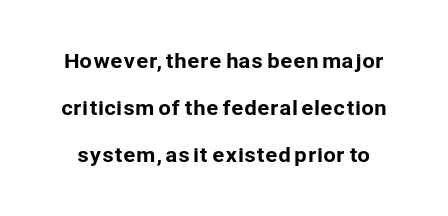
{"italic": "no", "underline": "no", "line_spacing": "loose", "line_spacing_ratio": 2.35, "letter_spacing": "normal", "letter_spacing_em": 0.0, "glyph_px": 20}
